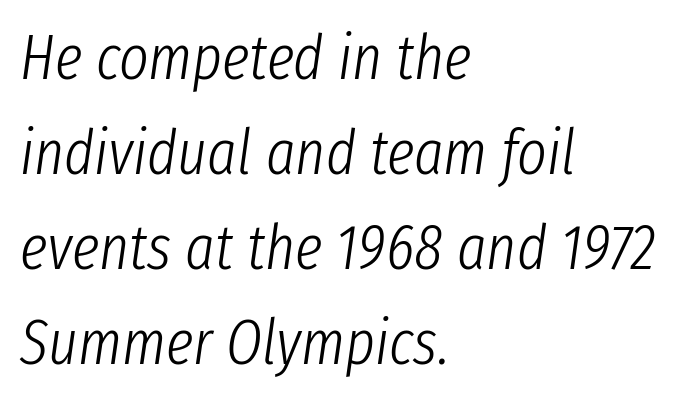
The image shows 63 px light, condensed type, italic (leaning right); set left-aligned, normal line spacing (1.51x), normal letter spacing, not underlined; low stroke contrast and a medium x-height.
